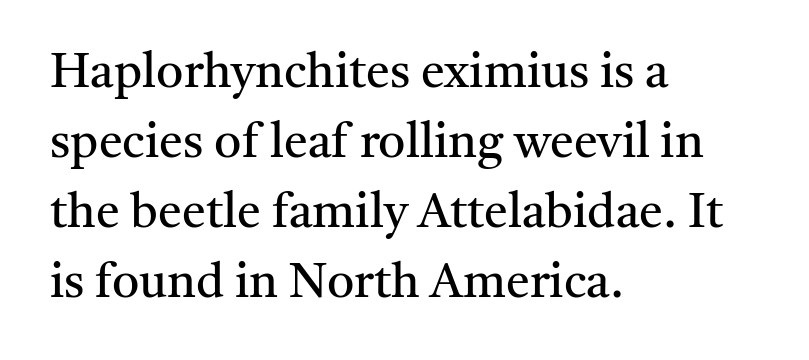
{"serif": "yes", "italic": "no", "bold": "no", "weight": "regular", "width": "normal", "stroke_contrast": "medium", "x_height": "medium", "monospaced": "no", "underline": "no", "align": "left", "line_spacing": "normal", "line_spacing_ratio": 1.46, "letter_spacing": "normal", "letter_spacing_em": 0.0, "glyph_px": 48}
